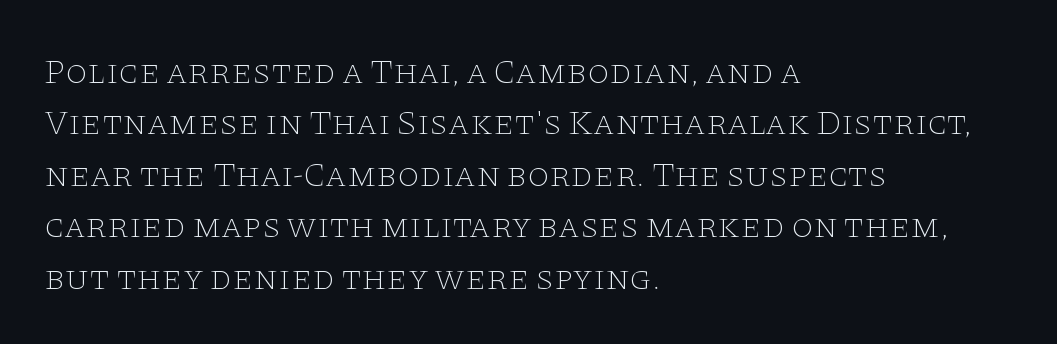
The image shows 35 px thin, wide serif type, upright; set left-aligned, normal line spacing (1.47x), normal letter spacing, not underlined; low stroke contrast and a large x-height.
